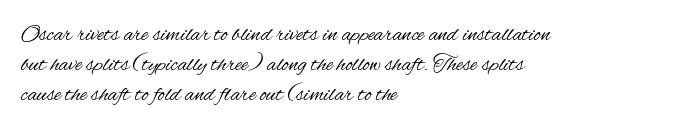
Q: Is the text bold? A: No.
Q: Is the text italic (slanted)? A: Yes.
Q: Is the text underlined? A: No.
Q: How is the paragraph aligned? A: Left-aligned.
Q: Is the spacing between letters normal or unusually wide? A: Normal.
Q: Is the spacing between lines tight, normal or loose? A: Normal.
